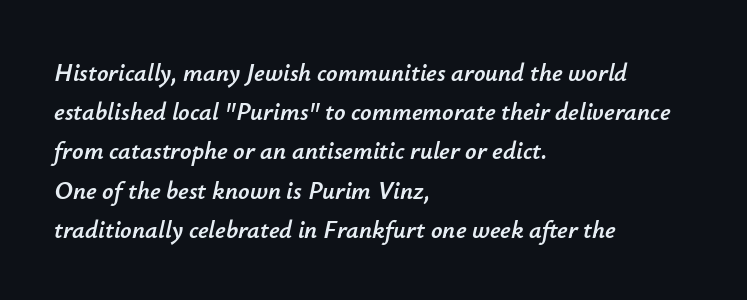
Q: Is the text italic (slanted)? A: Yes, it leans right by about 12 degrees.
Q: Is the text underlined? A: No.
Q: How is the paragraph aligned? A: Left-aligned.
Q: Is the spacing between letters normal or unusually wide? A: Normal.
Q: Is the spacing between lines tight, normal or loose? A: Normal.
